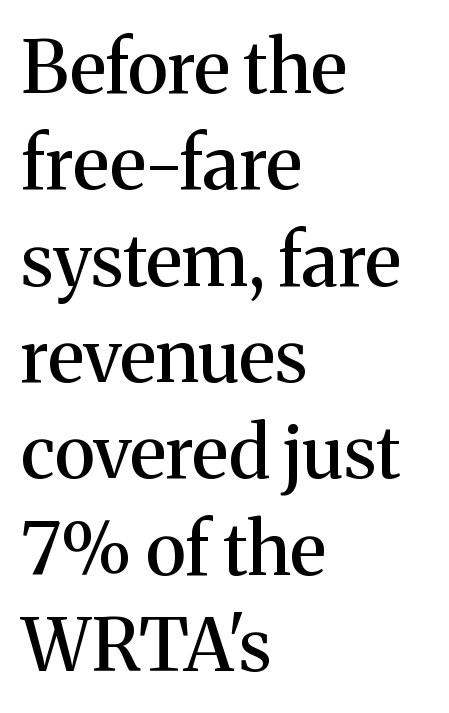
Q: Is the text italic (slanted)? A: No, it is upright.
Q: Is the typeface a serif or a sans-serif typeface? A: Serif.
Q: Is the text underlined? A: No.
Q: How is the paragraph aligned? A: Left-aligned.
Q: Is the spacing between letters normal or unusually wide? A: Normal.
Q: Is the spacing between lines tight, normal or loose? A: Normal.
Q: Width (condensed, normal, or wide)? A: Normal.
Q: Stroke contrast? A: Medium.
Q: x-height? A: Medium.
Q: Monospaced? A: No.
